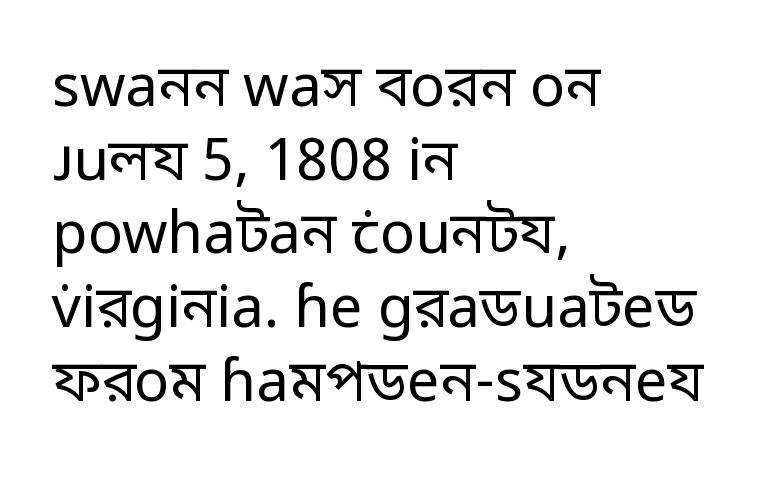
{"serif": "no", "italic": "no", "bold": "no", "weight": "regular", "width": "normal", "stroke_contrast": "low", "x_height": "medium", "monospaced": "no", "underline": "no", "align": "left", "line_spacing": "normal", "line_spacing_ratio": 1.27, "letter_spacing": "normal", "letter_spacing_em": 0.0, "glyph_px": 58}
